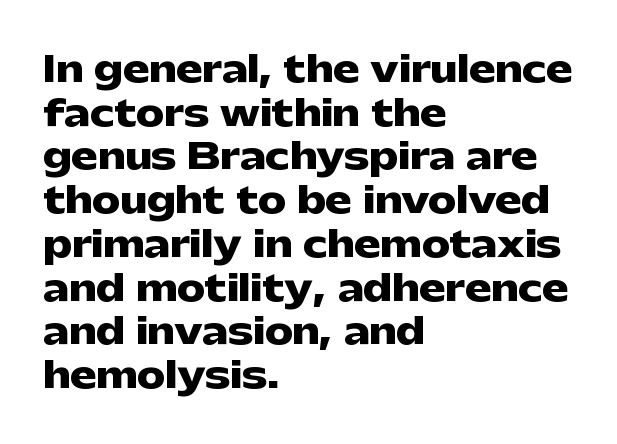
These lines sit exactly where default settings would place them. This sample has the flowing, uneven cadence of proportional lettering. The lines in this sample share a left origin and differ only in where they stop. Rendered with straight, roman letterforms. Plain, unruled lines of type.
